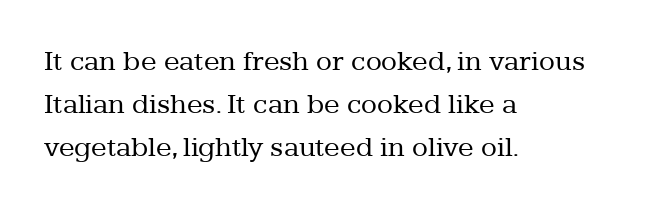
The image shows 29 px regular-weight serif type, upright; set left-aligned, normal line spacing (1.49x), normal letter spacing, not underlined; low stroke contrast and a medium x-height.
